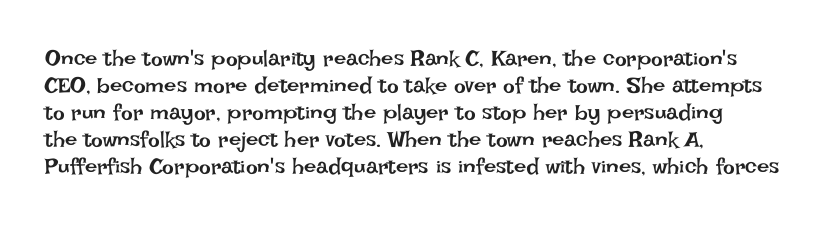
The image shows 22 px text type, upright; set left-aligned, line spacing 1.23x, normal letter spacing, not underlined.
